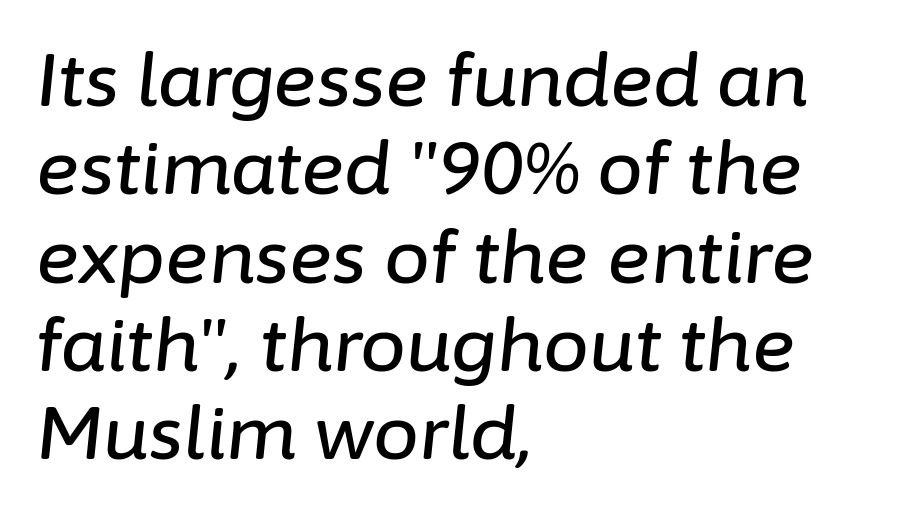
Q: Is the text italic (slanted)? A: Yes, it leans right by about 6 degrees.
Q: Is the text underlined? A: No.
Q: How is the paragraph aligned? A: Left-aligned.
Q: Is the spacing between letters normal or unusually wide? A: Normal.
Q: Width (condensed, normal, or wide)? A: Normal.
Q: Stroke contrast? A: Low.
Q: x-height? A: Medium.
Q: Monospaced? A: No.
